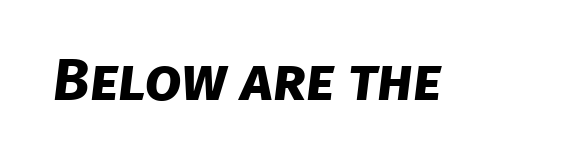
The image shows 59 px bold sans-serif type; set normal letter spacing, not underlined; low stroke contrast and a large x-height.
